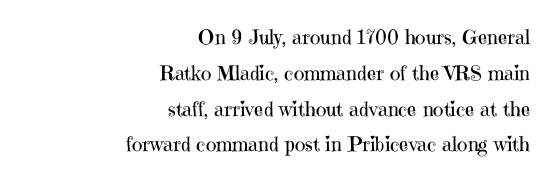
The rag falls on the left side of this text block. Weight: not bold — regular or lighter. Posture: vertical. The tracking reads as untouched default to a designer's eye.
